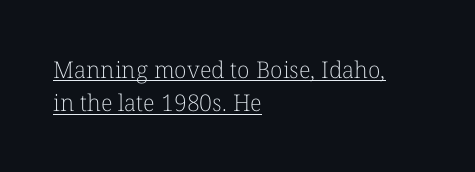
Q: Is the text bold? A: No.
Q: Is the text italic (slanted)? A: No, it is upright.
Q: Is the text underlined? A: Yes.
Q: How is the paragraph aligned? A: Left-aligned.
Q: Is the spacing between letters normal or unusually wide? A: Normal.
Q: Is the spacing between lines tight, normal or loose? A: Normal.
